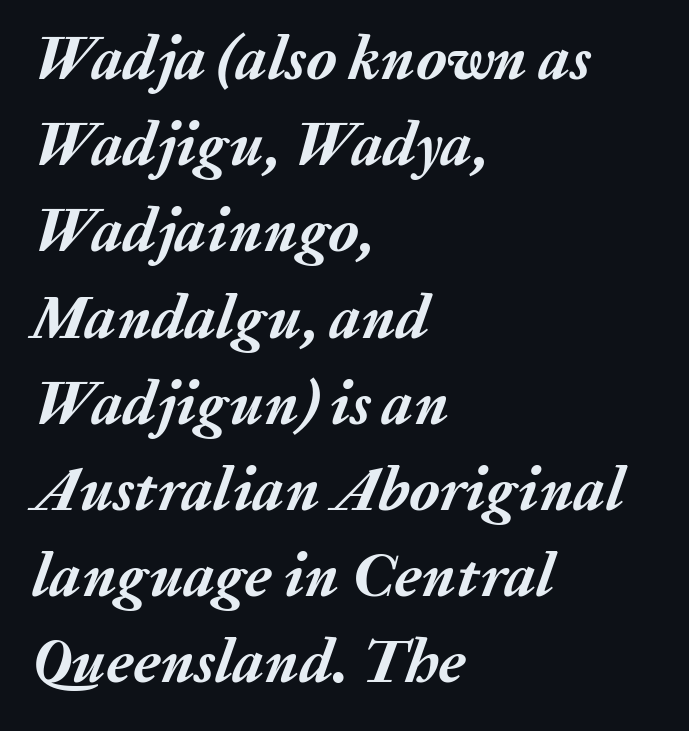
{"italic": "yes", "lean": "right", "slant_degrees": 20, "bold": "yes", "weight": "semibold", "width": "normal", "stroke_contrast": "medium", "x_height": "medium", "monospaced": "no", "underline": "no", "align": "left", "line_spacing": "normal", "line_spacing_ratio": 1.39, "letter_spacing": "normal", "letter_spacing_em": 0.0, "glyph_px": 62}
